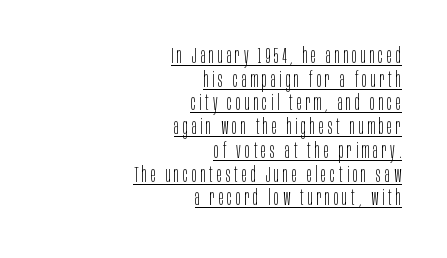
The image shows 21 px text type, upright; set right-aligned, tight line spacing (1.13x), underlined.
